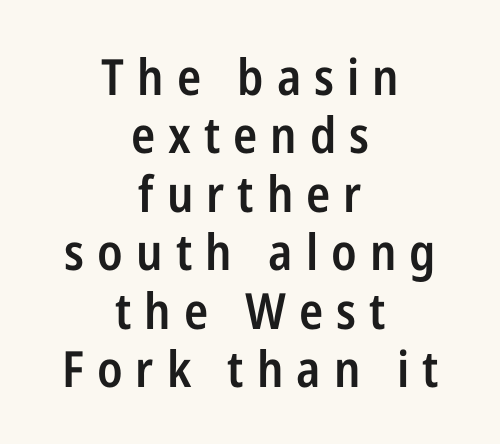
The image shows 50 px semibold, condensed sans-serif type, upright; set centered, line spacing 1.17x, unusually wide letter spacing (+0.26 em), not underlined; low stroke contrast and a medium x-height.
